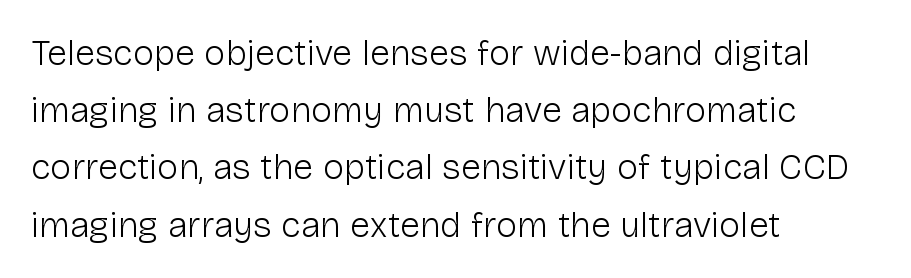
{"serif": "no", "italic": "no", "bold": "no", "weight": "light", "width": "normal", "stroke_contrast": "low", "x_height": "medium", "monospaced": "no", "underline": "no", "align": "left", "line_spacing": "normal", "line_spacing_ratio": 1.59, "letter_spacing": "normal", "letter_spacing_em": 0.0, "glyph_px": 36}
